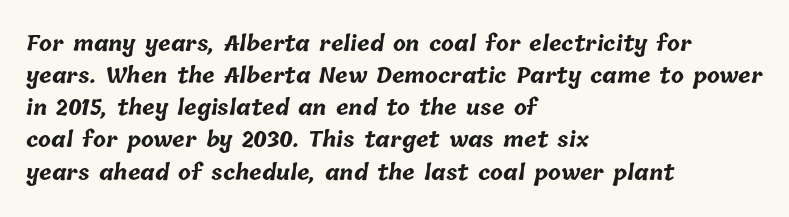
{"bold": "yes", "underline": "no", "align": "left", "line_spacing": "normal", "line_spacing_ratio": 1.53, "letter_spacing": "normal", "letter_spacing_em": 0.0, "glyph_px": 21}
